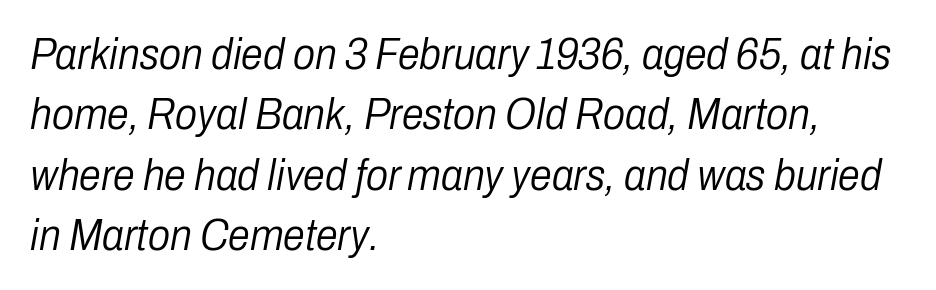
Q: Is the text bold? A: No.
Q: Is the text italic (slanted)? A: Yes, it leans right by about 10 degrees.
Q: Is the text underlined? A: No.
Q: How is the paragraph aligned? A: Left-aligned.
Q: Is the spacing between letters normal or unusually wide? A: Normal.
Q: Is the spacing between lines tight, normal or loose? A: Normal.
Q: Width (condensed, normal, or wide)? A: Condensed.
Q: Stroke contrast? A: Low.
Q: x-height? A: Medium.
Q: Monospaced? A: No.
